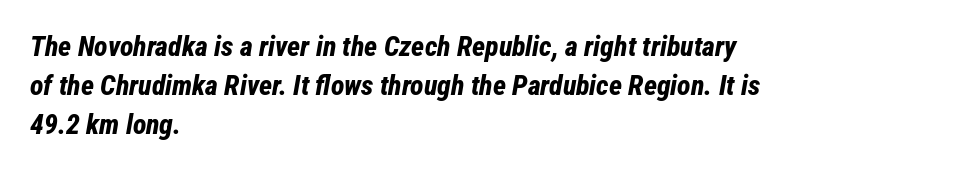
{"italic": "yes", "lean": "right", "slant_degrees": 12, "bold": "yes", "weight": "bold", "width": "condensed", "stroke_contrast": "low", "x_height": "medium", "monospaced": "no", "underline": "no", "align": "left", "line_spacing": "normal", "line_spacing_ratio": 1.4, "letter_spacing": "normal", "letter_spacing_em": 0.0, "glyph_px": 28}
